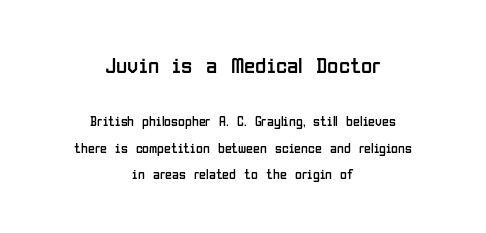
The image shows 23 px text type, upright; set centered, loose line spacing (1.9x), normal letter spacing, not underlined; the first (top) block is 1.64x larger.
